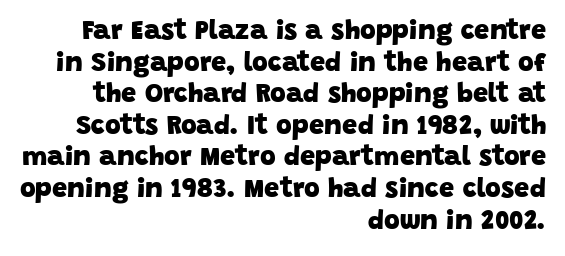
Q: Is the text bold? A: Yes.
Q: Is the text underlined? A: No.
Q: How is the paragraph aligned? A: Right-aligned.
Q: Is the spacing between letters normal or unusually wide? A: Normal.
